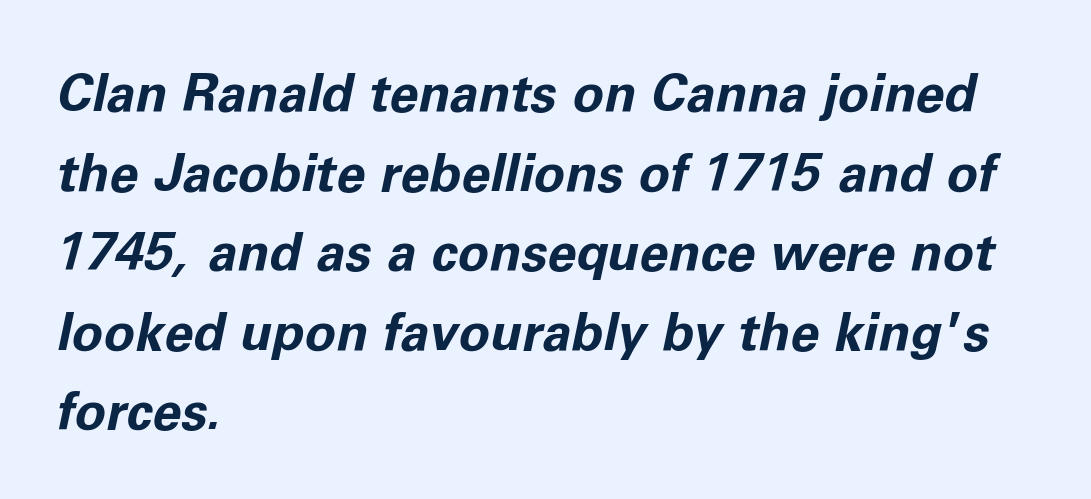
The zone under the glyphs is completely vacant. The font is running at its bold setting. One glance says typical: line gaps are just what's usual. Proportional: the letters do not fall into vertical columns. Looking at the ascenders, they clearly lean.
